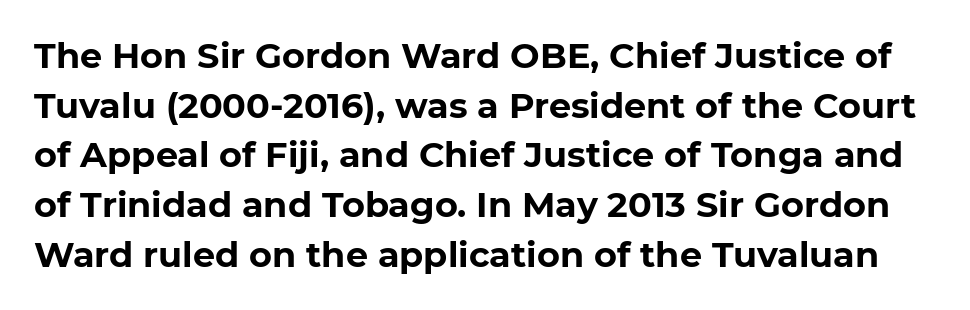
Q: Is the text bold? A: Yes.
Q: Is the text italic (slanted)? A: No, it is upright.
Q: Is the typeface a serif or a sans-serif typeface? A: Sans-serif.
Q: Is the text underlined? A: No.
Q: Is the spacing between letters normal or unusually wide? A: Normal.
Q: Is the spacing between lines tight, normal or loose? A: Normal.
Q: Width (condensed, normal, or wide)? A: Normal.
Q: Stroke contrast? A: Low.
Q: x-height? A: Medium.
Q: Monospaced? A: No.
